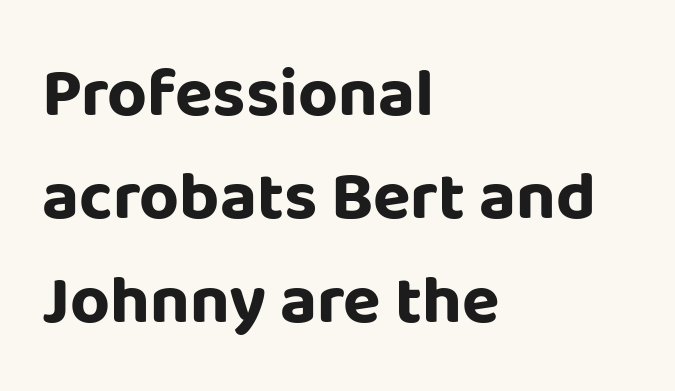
The image shows 69 px bold sans-serif type, upright; set left-aligned, normal line spacing (1.5x), normal letter spacing, not underlined; low stroke contrast and a large x-height.
